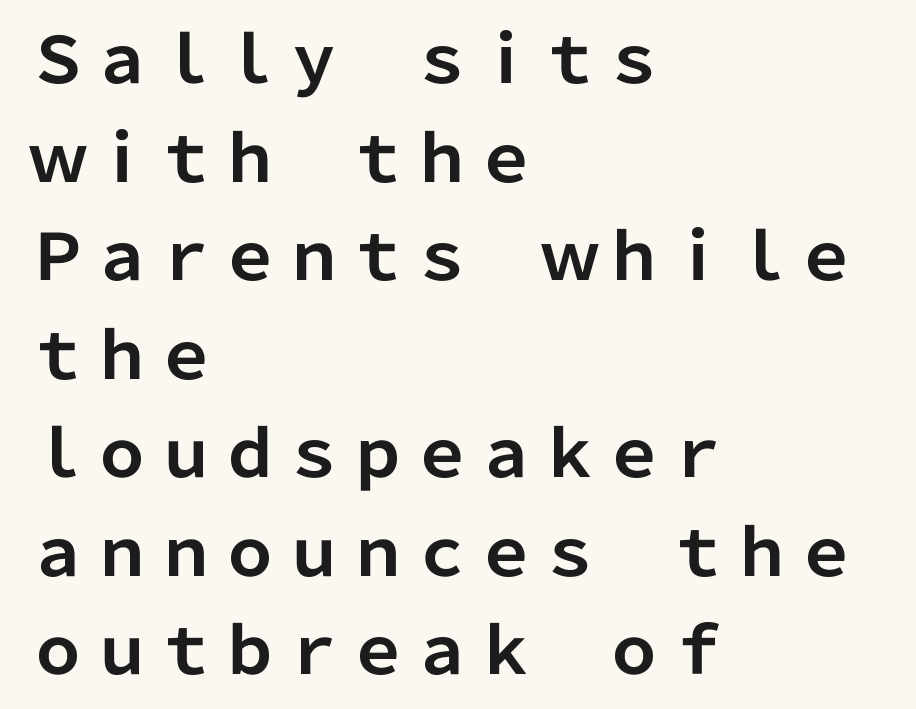
{"serif": "no", "italic": "no", "bold": "yes", "weight": "bold", "width": "normal", "stroke_contrast": "low", "x_height": "medium", "monospaced": "no", "underline": "no", "align": "left", "line_spacing": "normal", "line_spacing_ratio": 1.54, "letter_spacing": "normal", "letter_spacing_em": 0.0, "glyph_px": 64}
